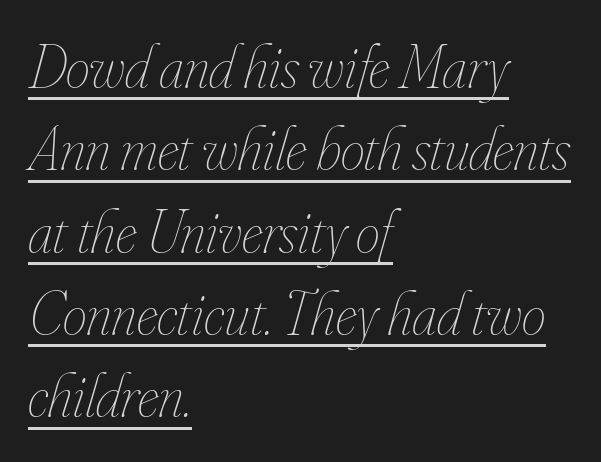
The image shows 61 px thin, condensed type, italic (leaning right); set left-aligned, normal line spacing (1.35x), normal letter spacing, underlined; low stroke contrast and a small x-height.
